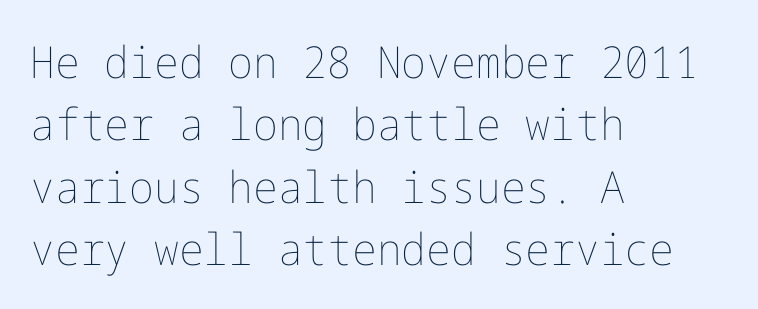
The image shows 44 px thin type, upright; set left-aligned, normal line spacing (1.42x), normal letter spacing, not underlined; low stroke contrast and a medium x-height.
